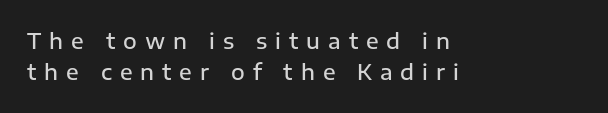
The image shows 21 px text type, upright; set left-aligned, normal line spacing (1.5x), unusually wide letter spacing (+0.38 em), not underlined.
